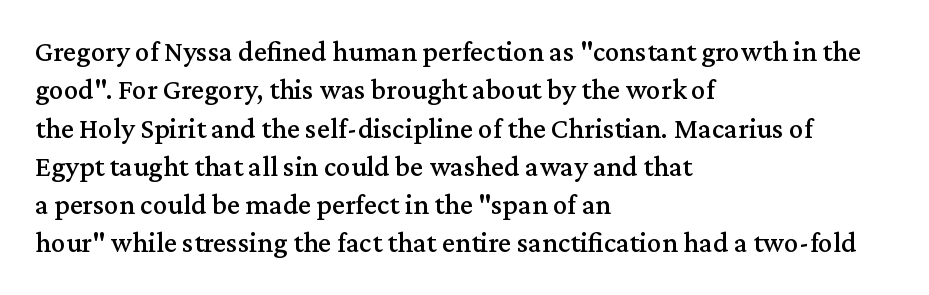
Q: Is the text italic (slanted)? A: No, it is upright.
Q: Is the typeface a serif or a sans-serif typeface? A: Serif.
Q: Is the text underlined? A: No.
Q: How is the paragraph aligned? A: Left-aligned.
Q: Is the spacing between letters normal or unusually wide? A: Normal.
Q: Is the spacing between lines tight, normal or loose? A: Normal.
Q: Width (condensed, normal, or wide)? A: Normal.
Q: Stroke contrast? A: Medium.
Q: x-height? A: Medium.
Q: Monospaced? A: No.
